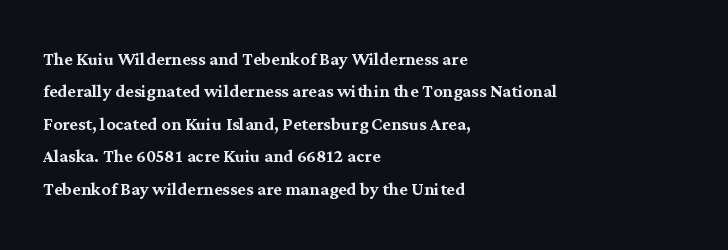
The image shows 23 px text type, upright; set left-aligned, normal line spacing (1.41x), normal letter spacing, not underlined.
